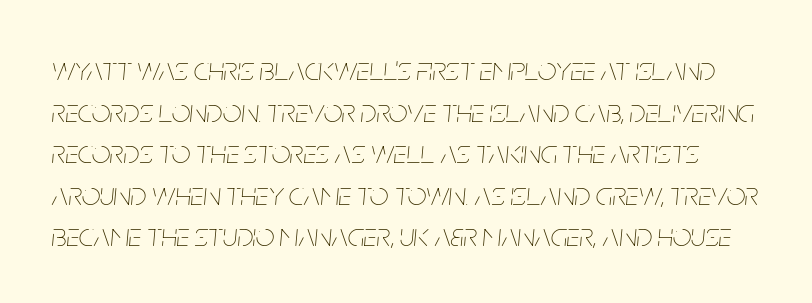
A typesetter would call this proportional, since set widths differ per character. The gap between lines stays unmarked. This is oblique type, the kind used for emphasis or titles. Does the leading feel generous? No, just average. Compared with typical body copy, the letter spacing here is the same.
